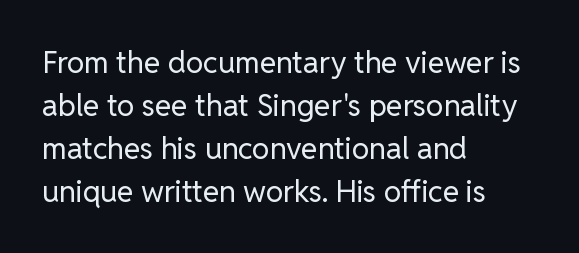
The image shows 30 px regular-weight sans-serif type, upright; set left-aligned, normal line spacing (1.43x), normal letter spacing, not underlined; low stroke contrast and a medium x-height.
